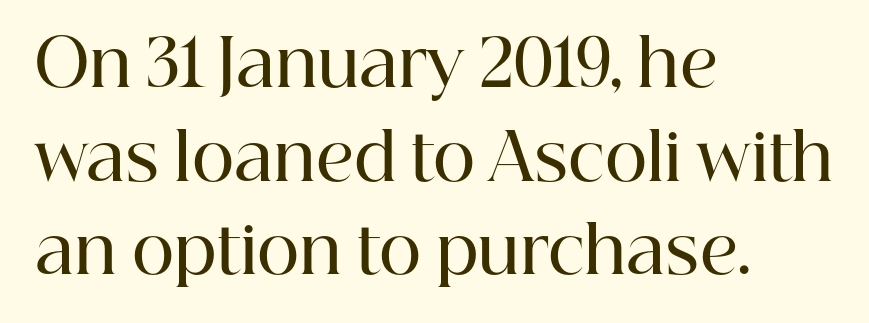
The image shows 65 px semibold serif type, upright; set left-aligned, normal line spacing (1.44x), normal letter spacing, not underlined; high stroke contrast and a medium x-height.
